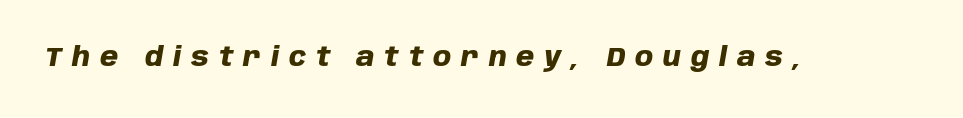
The image shows 26 px bold type, italic (leaning right); set unusually wide letter spacing (+0.38 em), not underlined.
